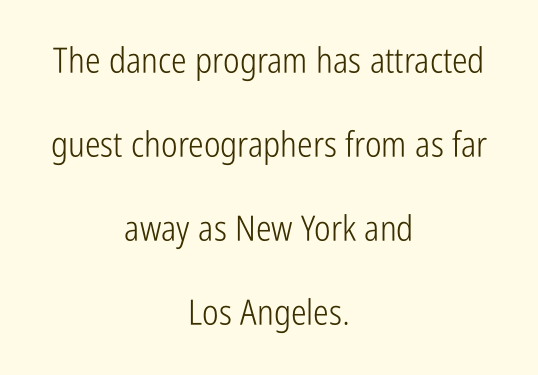
The image shows 35 px light, condensed sans-serif type, upright; set centered, loose line spacing (2.4x), normal letter spacing, not underlined; low stroke contrast and a medium x-height.
